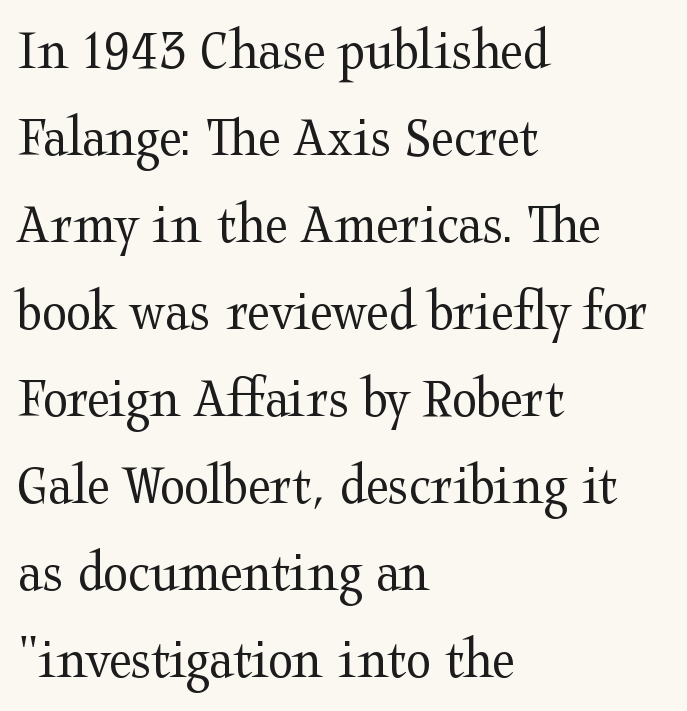
The image shows 58 px regular-weight, wide serif type, upright; set left-aligned, normal line spacing (1.5x), normal letter spacing, not underlined; medium stroke contrast and a medium x-height.
